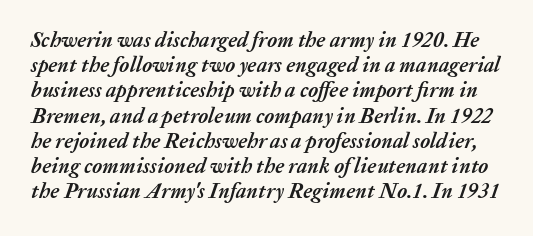
{"italic": "yes", "lean": "right", "slant_degrees": 20, "bold": "yes", "underline": "no", "line_spacing_ratio": 1.2, "letter_spacing": "normal", "letter_spacing_em": 0.0, "glyph_px": 21}
